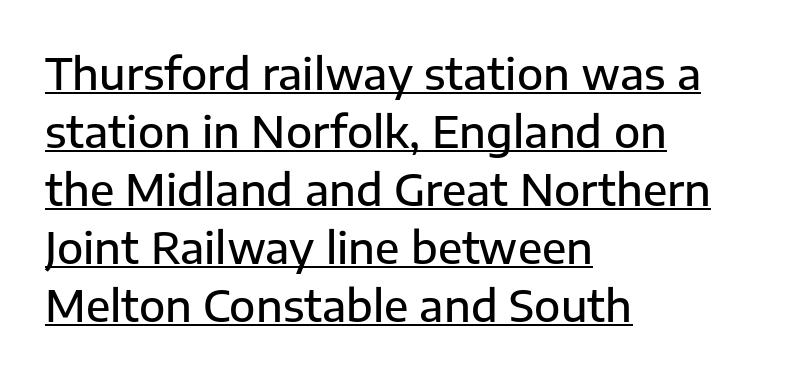
One glance says typical: line gaps are just what's usual. Beneath each row of characters lies a ruled line. Moderately thickened strokes mark this as semibold type. Leftover space on each line is placed entirely after the last word.
